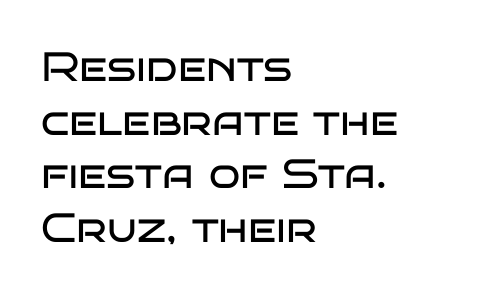
{"serif": "no", "italic": "no", "bold": "no", "weight": "regular", "width": "wide", "stroke_contrast": "low", "x_height": "large", "monospaced": "no", "underline": "no", "align": "left", "line_spacing": "normal", "line_spacing_ratio": 1.31, "letter_spacing": "normal", "letter_spacing_em": 0.0, "glyph_px": 41}
